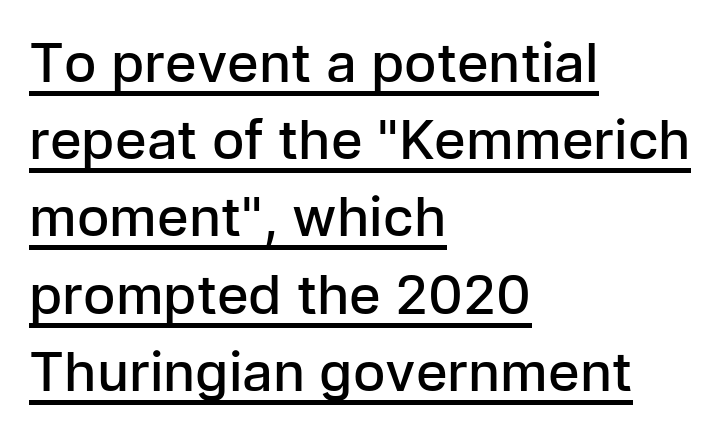
Q: Is the text bold? A: Semi-bold.
Q: Is the text italic (slanted)? A: No, it is upright.
Q: Is the typeface a serif or a sans-serif typeface? A: Sans-serif.
Q: Is the text underlined? A: Yes.
Q: How is the paragraph aligned? A: Left-aligned.
Q: Is the spacing between letters normal or unusually wide? A: Normal.
Q: Is the spacing between lines tight, normal or loose? A: Normal.
Q: Width (condensed, normal, or wide)? A: Normal.
Q: Stroke contrast? A: Low.
Q: x-height? A: Medium.
Q: Monospaced? A: No.
